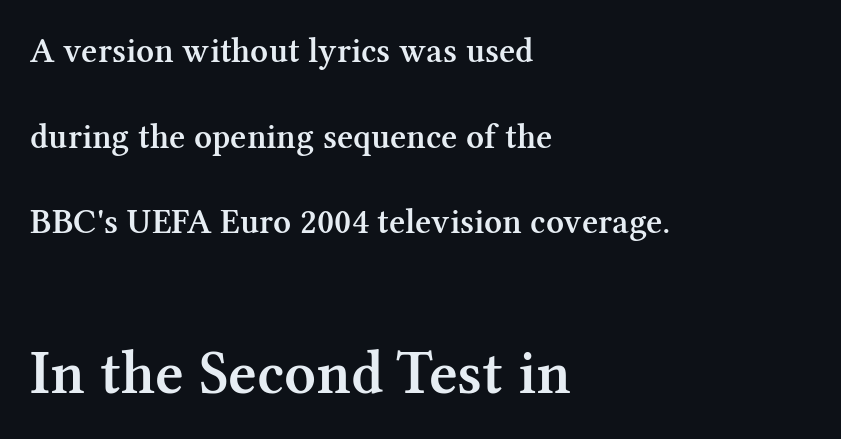
Each letter's strokes conclude with small projecting serifs. This sample is left-justified, so line endings fall wherever the words run out. One glance says open: line gaps are wider than usual. Bare-footed words on every line.
